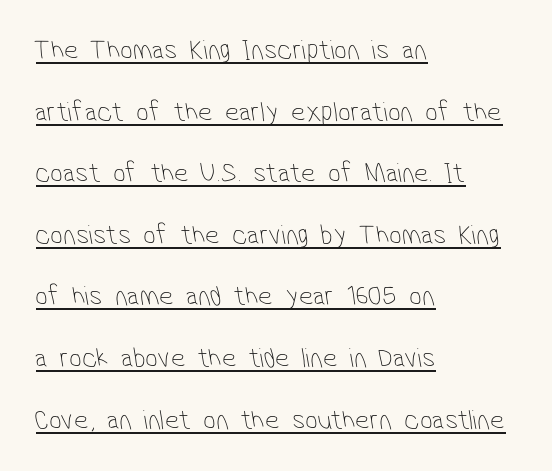
Typographically, this falls in the sans-serif category. Here the designer chose a conventional face with non-uniform glyph widths. This rendering uses left alignment, leaving the right contour irregular. Regarding leading, the lines here are spaced well apart. The letterforms sit at book weight or below.
